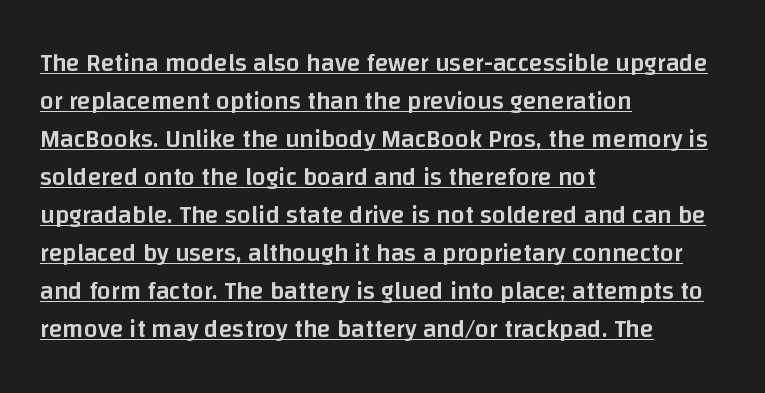
{"italic": "no", "bold": "semi", "underline": "yes", "align": "left", "line_spacing": "normal", "line_spacing_ratio": 1.52, "letter_spacing": "normal", "letter_spacing_em": 0.0, "glyph_px": 25}
